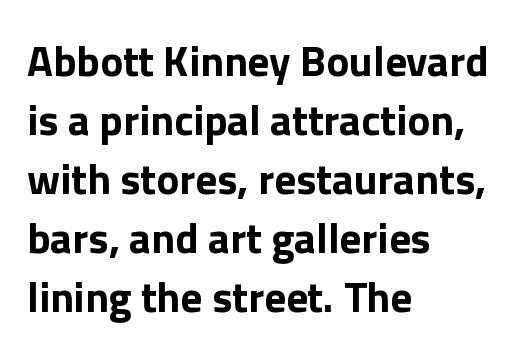
Q: Is the text bold? A: Yes.
Q: Is the text italic (slanted)? A: No, it is upright.
Q: Is the typeface a serif or a sans-serif typeface? A: Sans-serif.
Q: Is the text underlined? A: No.
Q: How is the paragraph aligned? A: Left-aligned.
Q: Is the spacing between letters normal or unusually wide? A: Normal.
Q: Is the spacing between lines tight, normal or loose? A: Normal.
Q: Width (condensed, normal, or wide)? A: Normal.
Q: Stroke contrast? A: Low.
Q: x-height? A: Medium.
Q: Monospaced? A: No.
